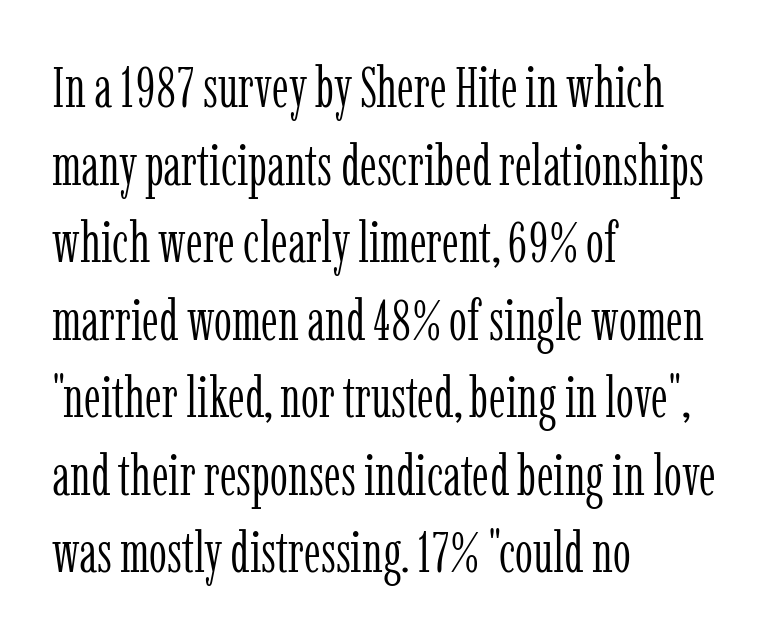
{"serif": "yes", "italic": "no", "bold": "no", "weight": "light", "width": "condensed", "stroke_contrast": "low", "x_height": "medium", "monospaced": "no", "underline": "no", "align": "left", "line_spacing": "normal", "line_spacing_ratio": 1.36, "letter_spacing": "normal", "letter_spacing_em": 0.0, "glyph_px": 57}
